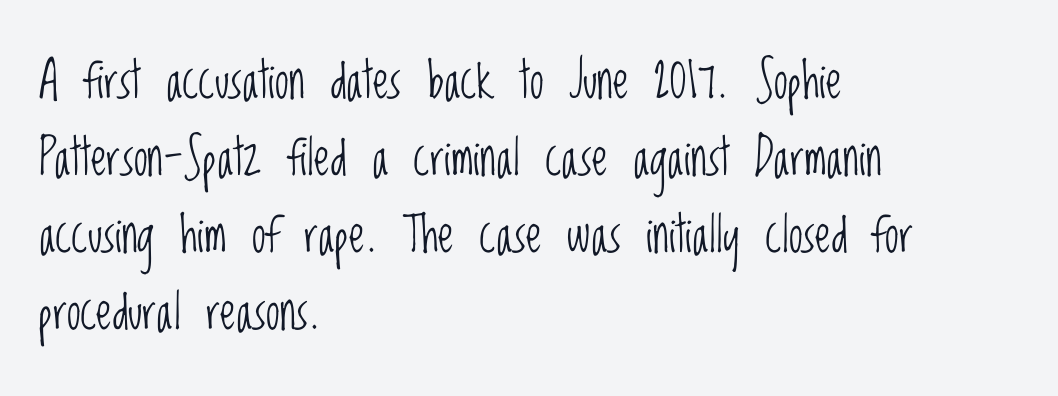
The compositor pushed each line to the left boundary. This reads as an unemphasized weight, regular at the heaviest. Do the characters align in a grid? No, the font is proportional. The line-height multiplier appears to be the usual default. No extra tracking has been applied to these lines.
